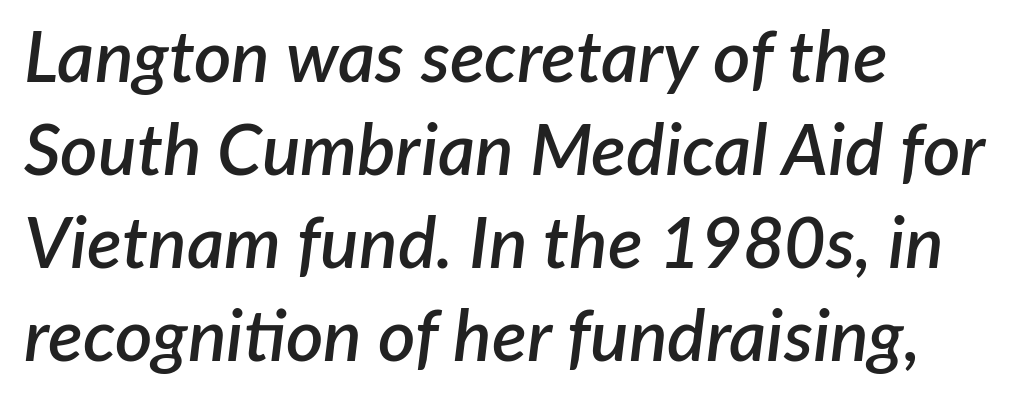
Q: Is the text bold? A: Semi-bold.
Q: Is the text italic (slanted)? A: Yes, it leans right by about 7 degrees.
Q: Is the text underlined? A: No.
Q: How is the paragraph aligned? A: Left-aligned.
Q: Is the spacing between letters normal or unusually wide? A: Normal.
Q: Is the spacing between lines tight, normal or loose? A: Normal.
Q: Width (condensed, normal, or wide)? A: Normal.
Q: Stroke contrast? A: Low.
Q: x-height? A: Medium.
Q: Monospaced? A: No.
